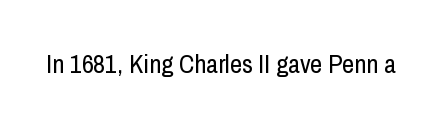
Q: Is the text bold? A: No.
Q: Is the text italic (slanted)? A: No, it is upright.
Q: Is the text underlined? A: No.
Q: Is the spacing between letters normal or unusually wide? A: Normal.
